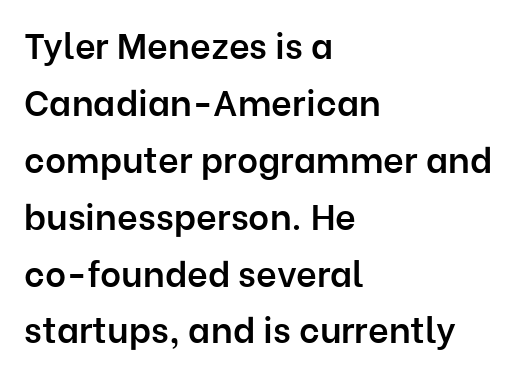
How heavy is the stroke? Medium-heavy — a semibold, shy of bold. If you drew a line through each stem, it would be perfectly vertical. Bare-footed words on every line. The font family rendered here belongs to the sans-serif group. Quick note: interline space is typical. Where is the straight margin? On the left.
